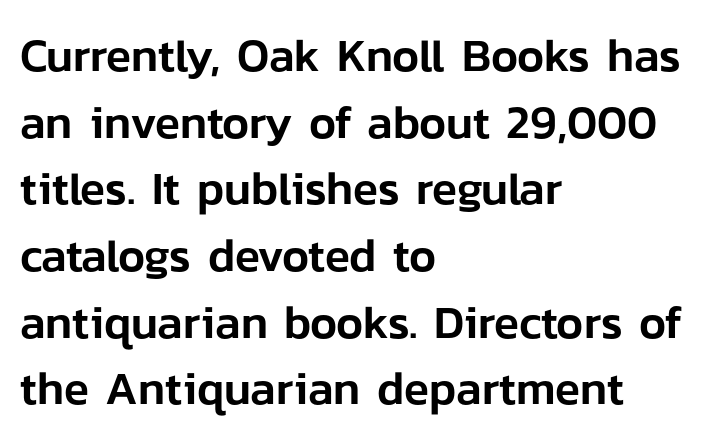
The image shows 46 px sans-serif type, upright; set left-aligned, normal line spacing (1.45x), normal letter spacing, not underlined; low stroke contrast and a medium x-height.
